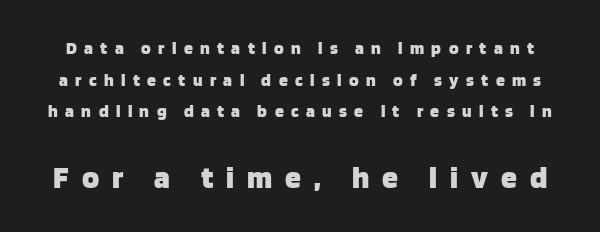
The letters are spread apart with noticeably loose tracking. Scale increases going downward across the two blocks. The string is rendered with underlining switched off. This is sans-serif lettering, the kind often seen on screens and signage. These lines were composed using upright roman letters. On the weight axis this lands at bold, roughly 700.
